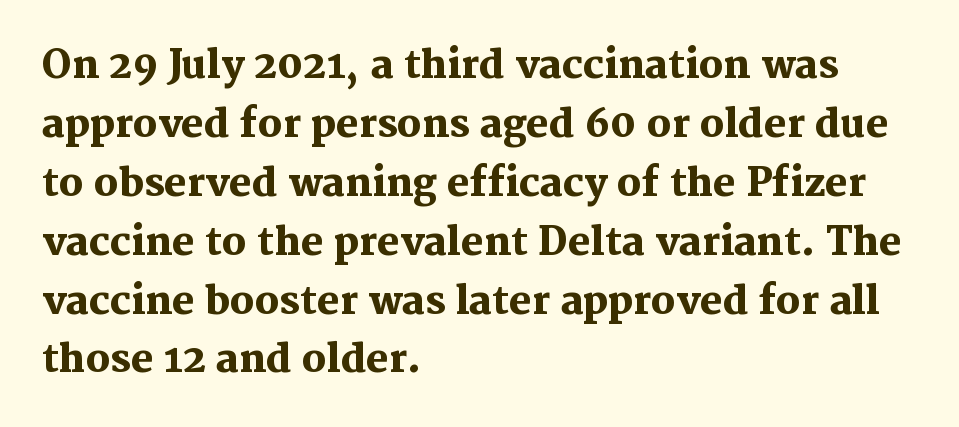
The image shows 38 px heavy serif type, upright; set left-aligned, normal line spacing (1.55x), normal letter spacing, not underlined; medium stroke contrast and a medium x-height.
